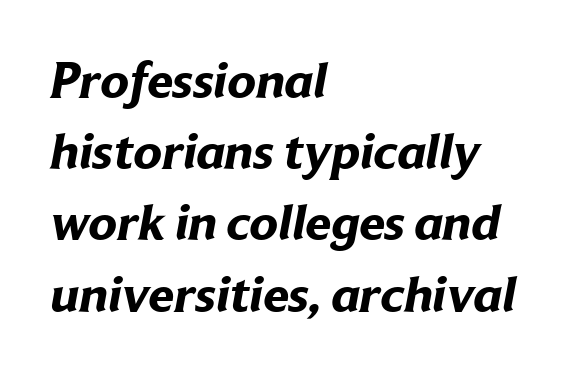
Q: Is the text bold? A: Yes.
Q: Is the typeface a serif or a sans-serif typeface? A: Sans-serif.
Q: Is the text underlined? A: No.
Q: How is the paragraph aligned? A: Left-aligned.
Q: Is the spacing between letters normal or unusually wide? A: Normal.
Q: Is the spacing between lines tight, normal or loose? A: Normal.
Q: Width (condensed, normal, or wide)? A: Normal.
Q: Stroke contrast? A: Low.
Q: x-height? A: Medium.
Q: Monospaced? A: No.
